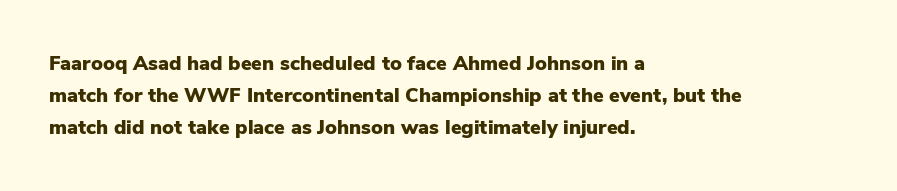
{"italic": "no", "bold": "yes", "underline": "no", "align": "left", "line_spacing": "normal", "line_spacing_ratio": 1.6, "letter_spacing": "normal", "letter_spacing_em": 0.0, "glyph_px": 20}
